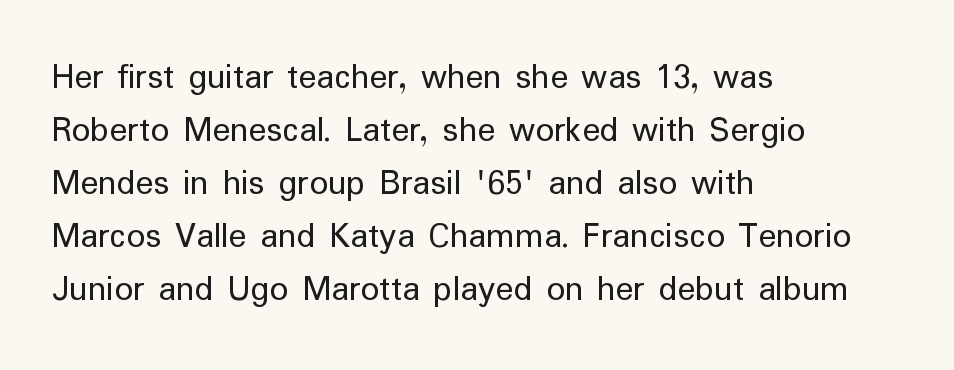
Q: Is the text bold? A: No.
Q: Is the text italic (slanted)? A: No, it is upright.
Q: Is the typeface a serif or a sans-serif typeface? A: Sans-serif.
Q: Is the text underlined? A: No.
Q: How is the paragraph aligned? A: Left-aligned.
Q: Is the spacing between letters normal or unusually wide? A: Normal.
Q: Is the spacing between lines tight, normal or loose? A: Normal.
Q: Width (condensed, normal, or wide)? A: Normal.
Q: Stroke contrast? A: Low.
Q: x-height? A: Medium.
Q: Monospaced? A: No.
